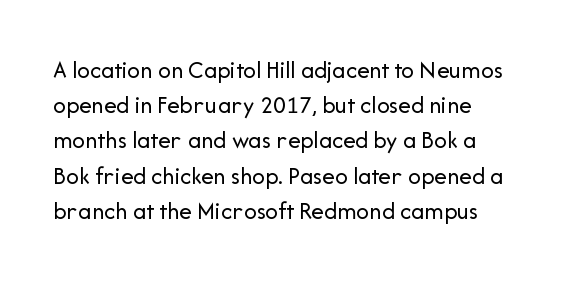
The image shows 25 px text type, upright; set normal line spacing (1.41x), normal letter spacing, not underlined.
